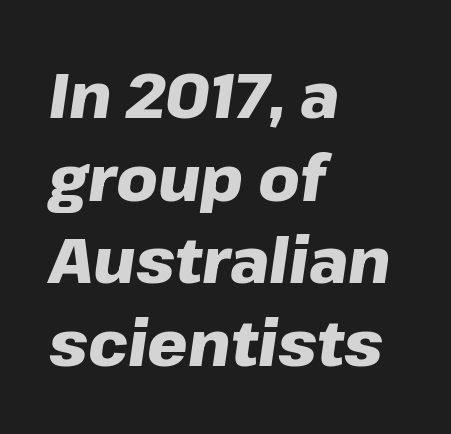
Q: Is the text bold? A: Yes.
Q: Is the text italic (slanted)? A: Yes, it leans right by about 8 degrees.
Q: Is the text underlined? A: No.
Q: How is the paragraph aligned? A: Left-aligned.
Q: Is the spacing between letters normal or unusually wide? A: Normal.
Q: Is the spacing between lines tight, normal or loose? A: Normal.
Q: Width (condensed, normal, or wide)? A: Normal.
Q: Stroke contrast? A: Low.
Q: x-height? A: Medium.
Q: Monospaced? A: No.
